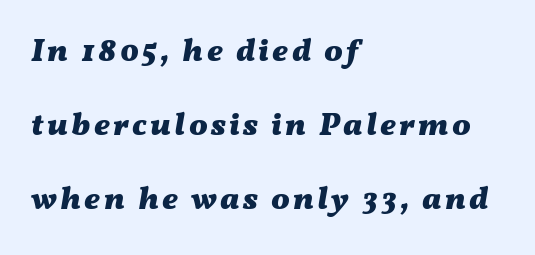
{"italic": "yes", "lean": "right", "slant_degrees": 11, "bold": "yes", "weight": "heavy", "width": "wide", "stroke_contrast": "medium", "x_height": "medium", "monospaced": "no", "underline": "no", "align": "left", "line_spacing": "loose", "line_spacing_ratio": 2.39, "glyph_px": 31}
